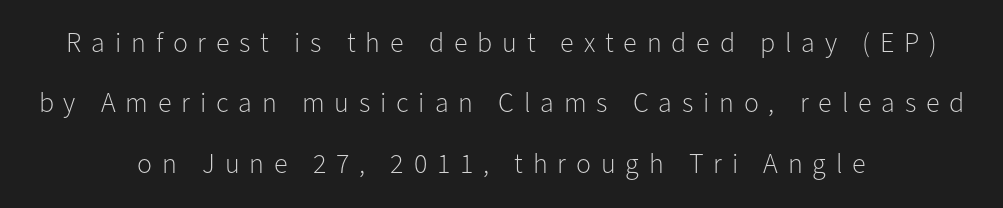
Q: Is the text bold? A: No.
Q: Is the text italic (slanted)? A: No, it is upright.
Q: Is the typeface a serif or a sans-serif typeface? A: Sans-serif.
Q: Is the text underlined? A: No.
Q: How is the paragraph aligned? A: Centered.
Q: Is the spacing between letters normal or unusually wide? A: Unusually wide.
Q: Is the spacing between lines tight, normal or loose? A: Loose.
Q: Width (condensed, normal, or wide)? A: Normal.
Q: Stroke contrast? A: Low.
Q: x-height? A: Medium.
Q: Monospaced? A: No.
